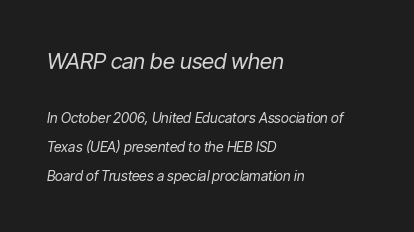
The image shows 22 px text type, italic (leaning right); set left-aligned, loose line spacing (2.04x), normal letter spacing, not underlined; the first (top) block is 1.57x larger.
